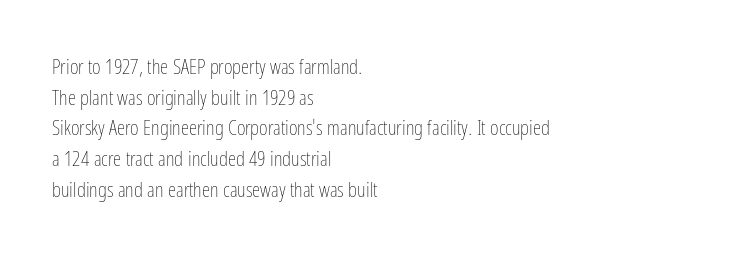
{"italic": "no", "bold": "no", "underline": "no", "align": "left", "line_spacing": "normal", "line_spacing_ratio": 1.46, "letter_spacing": "normal", "letter_spacing_em": 0.0, "glyph_px": 21}
